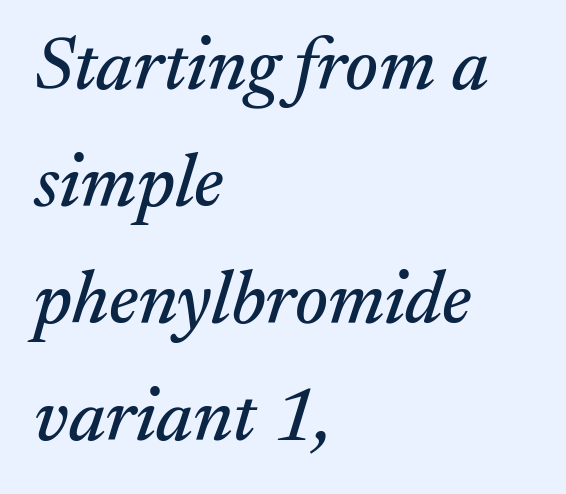
{"serif": "yes", "italic": "yes", "lean": "right", "slant_degrees": 17, "width": "normal", "stroke_contrast": "medium", "x_height": "medium", "monospaced": "no", "underline": "no", "align": "left", "line_spacing": "normal", "line_spacing_ratio": 1.58, "letter_spacing": "normal", "letter_spacing_em": 0.0, "glyph_px": 74}
